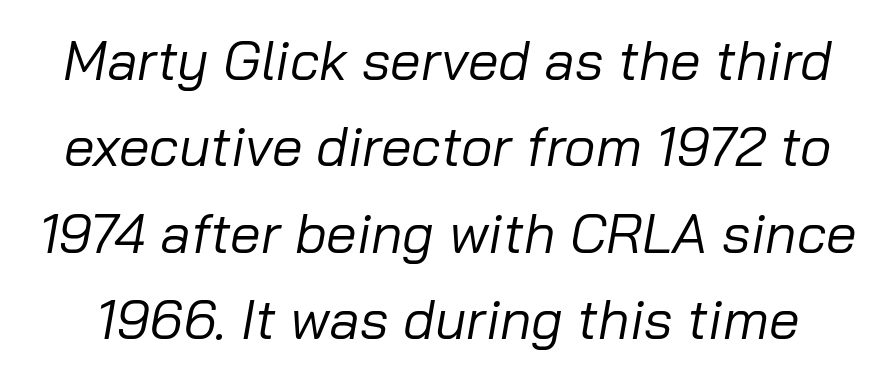
The axis of the letterforms is tilted away from vertical. Nobody touched the tracking dial on this one. The passage shown is not bold in any degree. The gap between lines stays unmarked.
